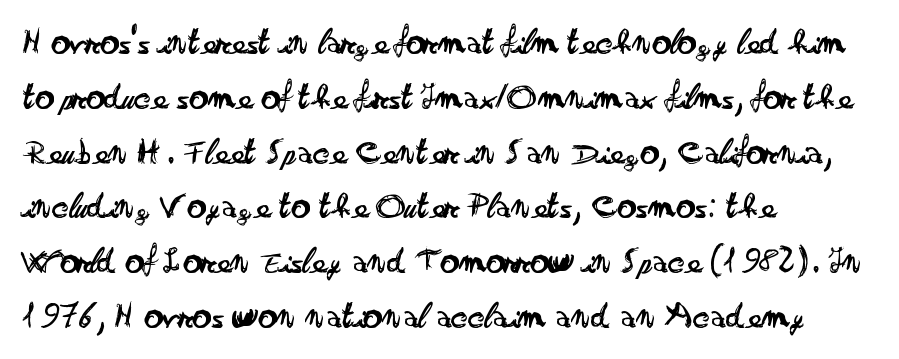
{"serif": "no", "italic": "no", "bold": "no", "weight": "regular", "width": "wide", "stroke_contrast": "low", "x_height": "small", "monospaced": "no", "underline": "no", "align": "left", "line_spacing": "normal", "line_spacing_ratio": 1.48, "letter_spacing": "normal", "letter_spacing_em": 0.0, "glyph_px": 37}
